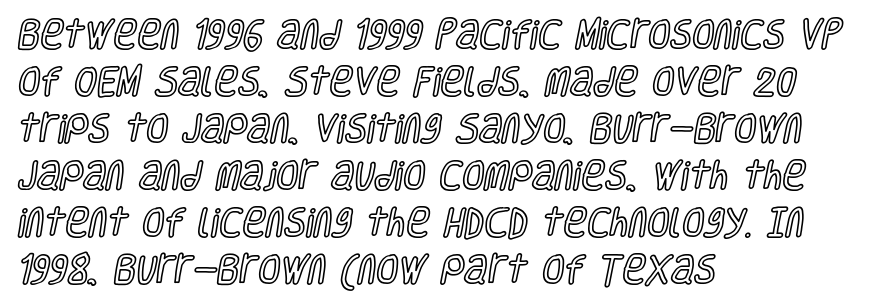
The image shows 32 px condensed type; set left-aligned, normal line spacing (1.47x), normal letter spacing, not underlined; a large x-height.
